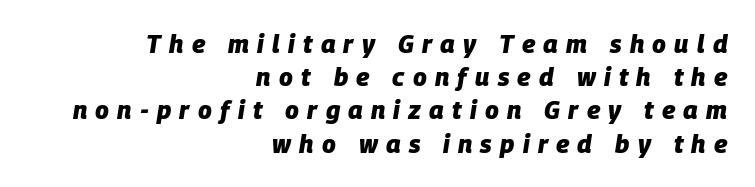
Typesetter's note: full bold, strokes at maximum text heaviness. The passage is arranged like a letterhead date or caption credit — flush right. Has an underline been added? It has not. Compared with typical paragraphs, the rows here are spaced about the same. The passage shown leans; its letterforms are oblique.
